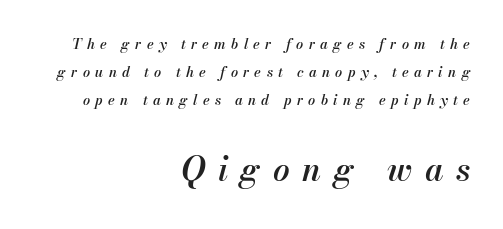
Between these two stacked blocks, the lower one wins on size. Honestly, there is no underline to notice here at all. The typesetter chose a ragged-left arrangement here. Characters are canted at an angle relative to the baseline's perpendicular.
